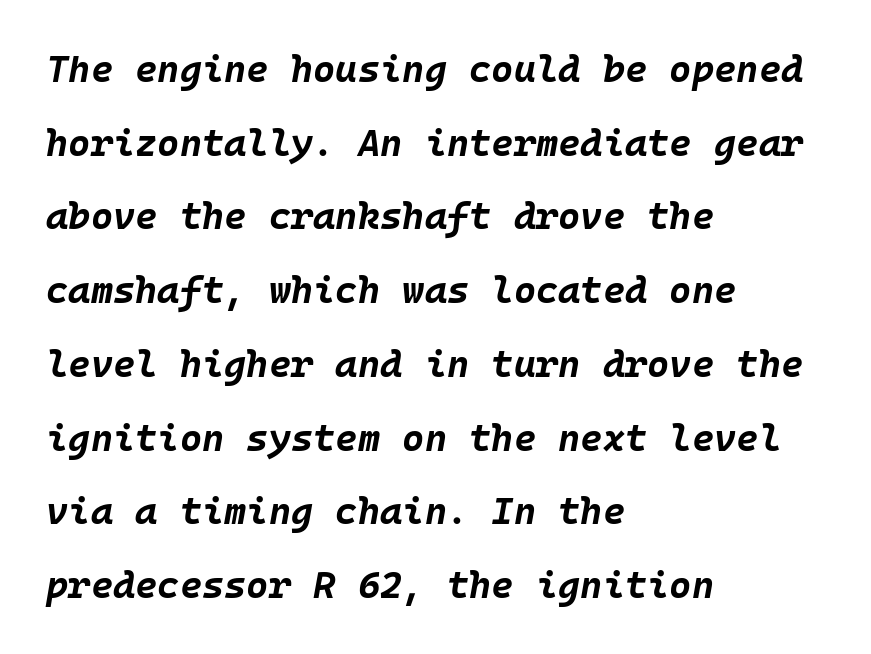
{"italic": "yes", "lean": "right", "slant_degrees": 10, "bold": "yes", "weight": "bold", "width": "normal", "stroke_contrast": "low", "x_height": "large", "monospaced": "yes", "underline": "no", "align": "left", "line_spacing": "loose", "line_spacing_ratio": 1.94, "letter_spacing": "normal", "letter_spacing_em": 0.0, "glyph_px": 38}
